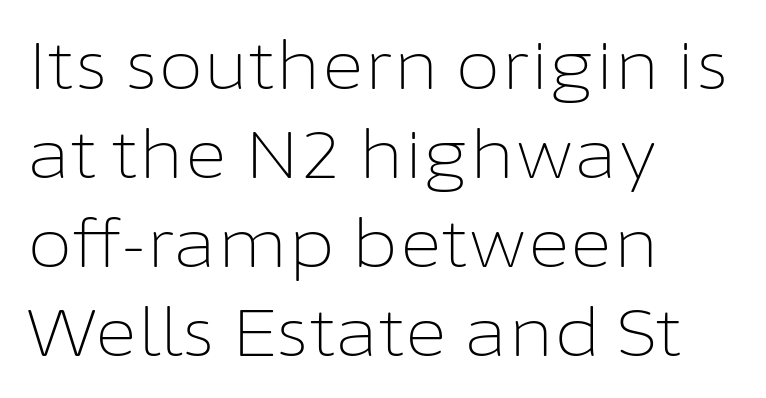
The image shows 66 px light sans-serif type, upright; set left-aligned, normal line spacing (1.35x), normal letter spacing, not underlined; low stroke contrast and a medium x-height.
